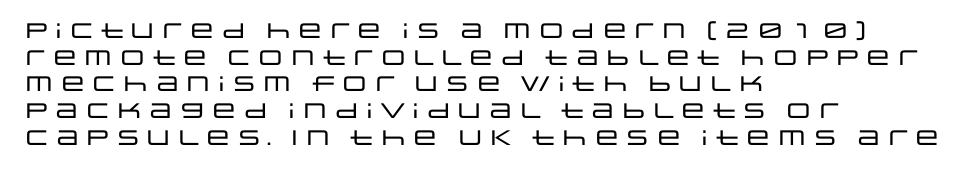
The image shows 21 px text type, upright; set left-aligned, normal line spacing (1.27x), normal letter spacing, not underlined.
